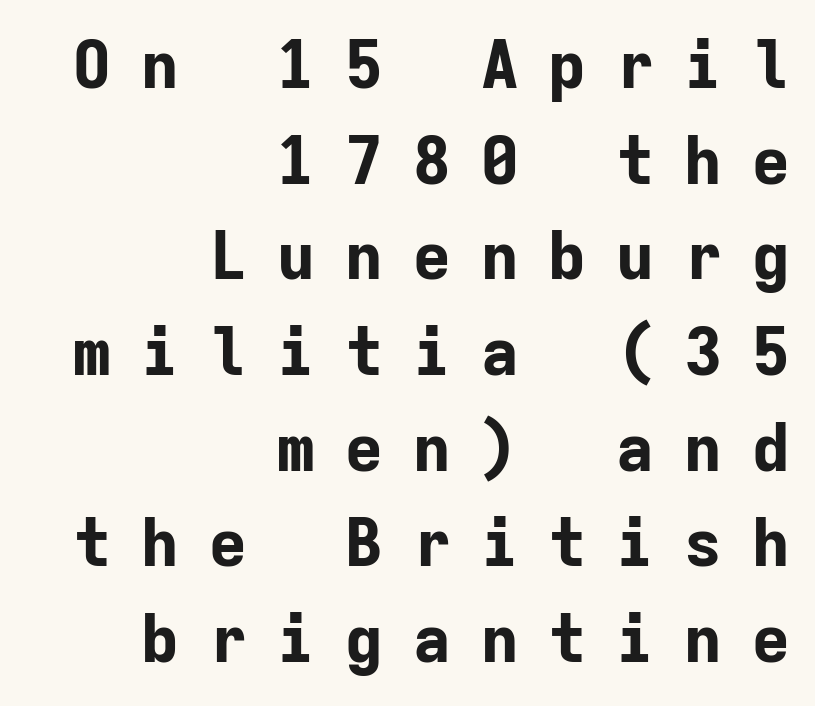
The image shows 66 px bold sans-serif type, upright, monospaced; set right-aligned, normal line spacing (1.45x), unusually wide letter spacing (+0.43 em), not underlined; low stroke contrast and a medium x-height.
